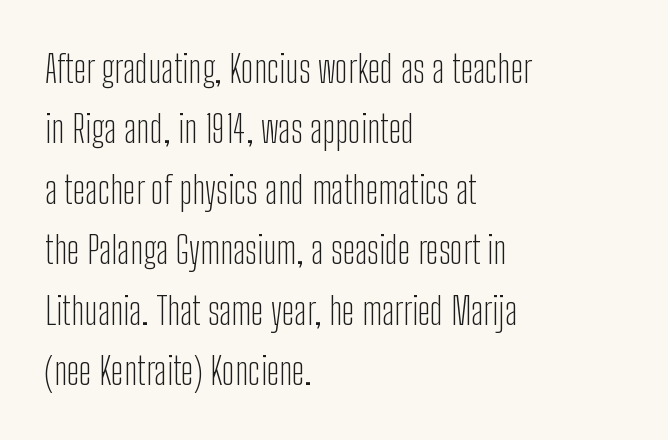
The image shows 38 px light, condensed sans-serif type, upright; set left-aligned, normal line spacing (1.59x), normal letter spacing, not underlined; low stroke contrast and a medium x-height.
